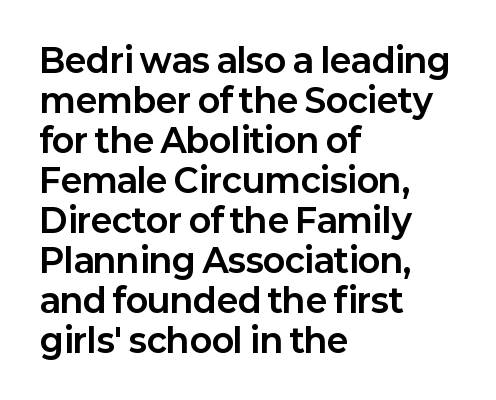
The image shows 33 px bold sans-serif type, upright; set left-aligned, line spacing 1.21x, normal letter spacing, not underlined; low stroke contrast and a medium x-height.
